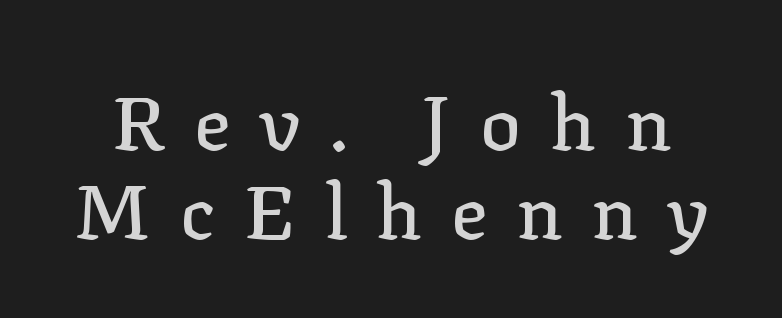
Q: Is the text italic (slanted)? A: No, it is upright.
Q: Is the typeface a serif or a sans-serif typeface? A: Serif.
Q: Is the text underlined? A: No.
Q: Is the spacing between letters normal or unusually wide? A: Unusually wide.
Q: Width (condensed, normal, or wide)? A: Normal.
Q: Stroke contrast? A: Low.
Q: x-height? A: Medium.
Q: Monospaced? A: No.
